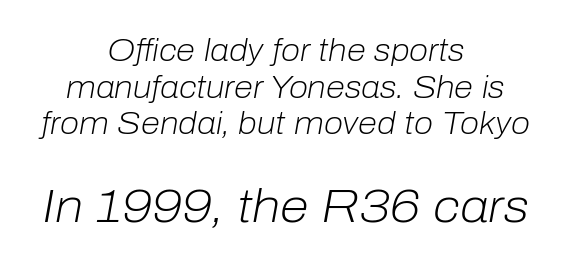
Q: Is the text bold? A: No.
Q: Is the text italic (slanted)? A: Yes, it leans right by about 10 degrees.
Q: Is the text underlined? A: No.
Q: How is the paragraph aligned? A: Centered.
Q: Is the spacing between letters normal or unusually wide? A: Normal.
Q: Which block of text is set in a larger size, the first (top) or the second (bottom)? A: The second (bottom) one.
Q: Width (condensed, normal, or wide)? A: Normal.
Q: Stroke contrast? A: Low.
Q: x-height? A: Medium.
Q: Monospaced? A: No.
